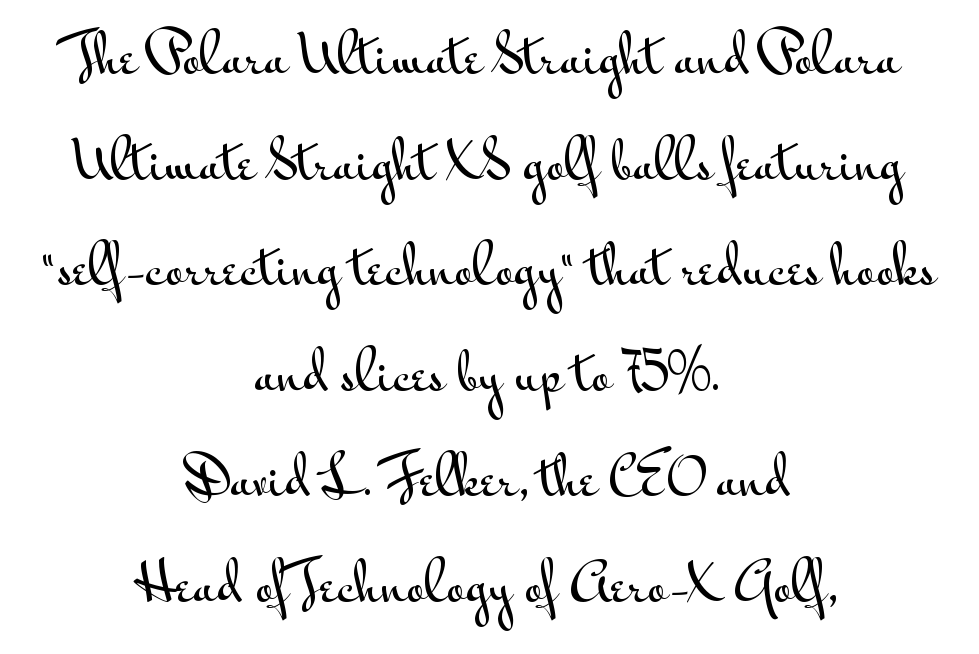
Q: Is the text italic (slanted)? A: Yes.
Q: Is the typeface a serif or a sans-serif typeface? A: Sans-serif.
Q: Is the text underlined? A: No.
Q: How is the paragraph aligned? A: Centered.
Q: Is the spacing between letters normal or unusually wide? A: Normal.
Q: Is the spacing between lines tight, normal or loose? A: Loose.
Q: Width (condensed, normal, or wide)? A: Wide.
Q: Stroke contrast? A: Medium.
Q: x-height? A: Small.
Q: Monospaced? A: No.
